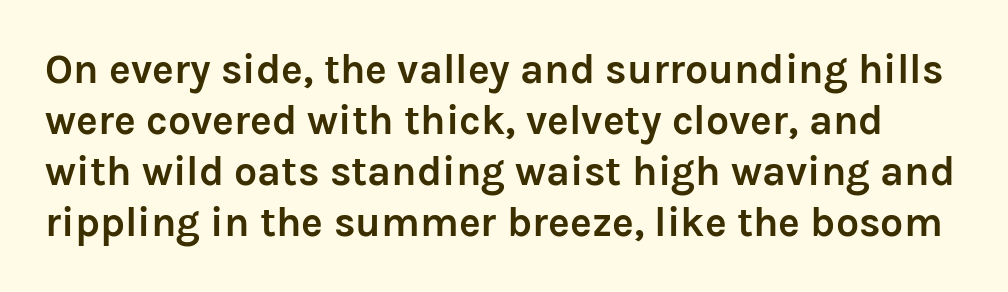
Q: Is the text bold? A: Yes.
Q: Is the text italic (slanted)? A: No, it is upright.
Q: Is the typeface a serif or a sans-serif typeface? A: Sans-serif.
Q: Is the text underlined? A: No.
Q: Is the spacing between letters normal or unusually wide? A: Normal.
Q: Width (condensed, normal, or wide)? A: Normal.
Q: Stroke contrast? A: Low.
Q: x-height? A: Medium.
Q: Monospaced? A: No.
